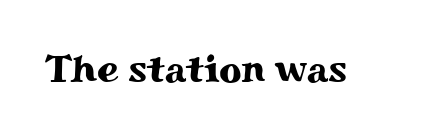
The image shows 39 px wide serif type, upright; set normal letter spacing, not underlined; medium stroke contrast and a small x-height.
